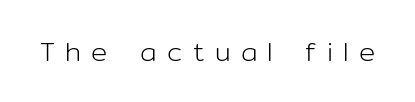
Q: Is the text bold? A: No.
Q: Is the text italic (slanted)? A: No, it is upright.
Q: Is the text underlined? A: No.
Q: Is the spacing between letters normal or unusually wide? A: Unusually wide.
